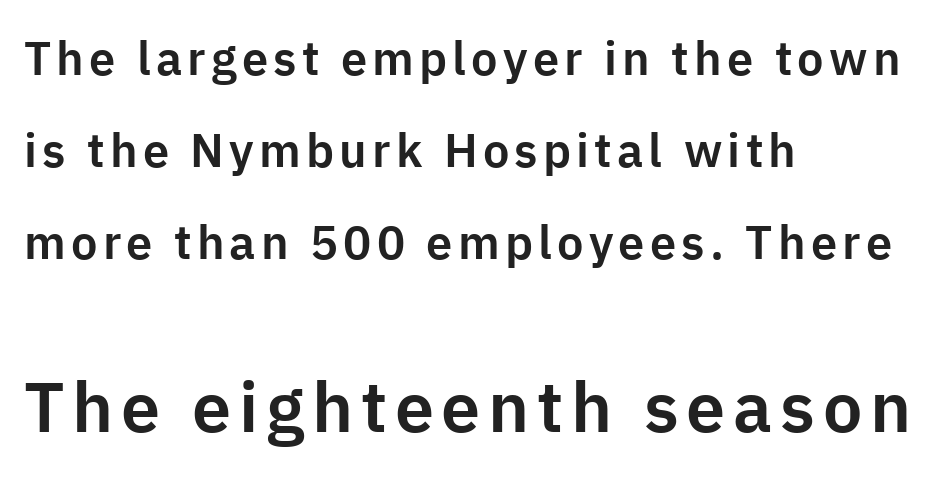
The image shows 70 px sans-serif type, upright; set left-aligned, loose line spacing (1.96x), not underlined; the second (bottom) block is 1.49x larger; low stroke contrast and a medium x-height.
